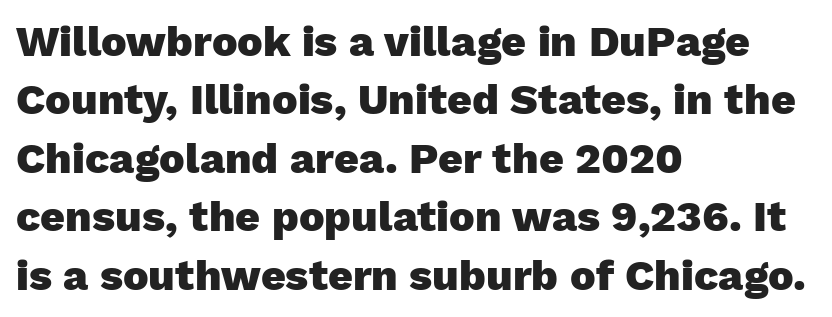
Do the characters align in a grid? No, the font is proportional. I'd describe the lettering as bold — thick and assertive. Rule under the text: the space is simply empty. The letters carry no serifs — their stems end cleanly without finishing strokes.
